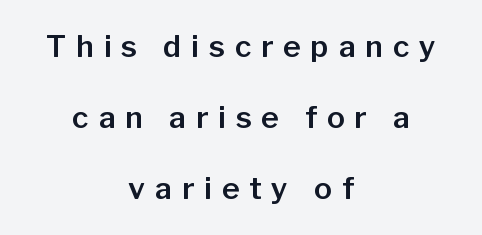
The rendering uses natural spacing where letterforms have individual widths. Is this a sans? Yes — the strokes have no serifs. The letters stand upright; this is a roman face. The specimen omits any rule beneath the text block's lines.
